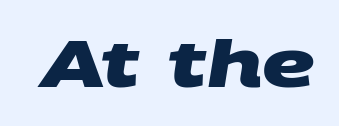
{"serif": "no", "bold": "yes", "weight": "heavy", "width": "wide", "stroke_contrast": "medium", "x_height": "large", "monospaced": "no", "underline": "no", "letter_spacing": "normal", "letter_spacing_em": 0.0, "glyph_px": 65}
